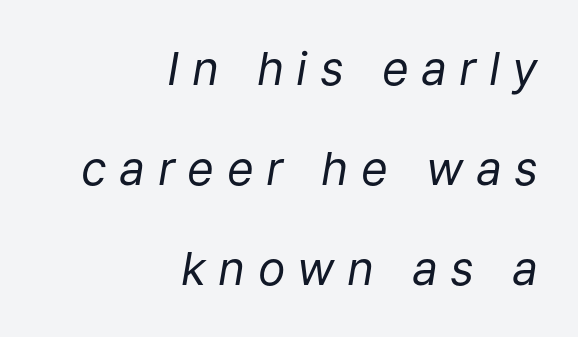
{"italic": "yes", "lean": "right", "slant_degrees": 9, "bold": "no", "weight": "regular", "width": "normal", "stroke_contrast": "low", "x_height": "medium", "monospaced": "no", "underline": "no", "align": "right", "line_spacing": "loose", "line_spacing_ratio": 2.17, "letter_spacing": "wide", "letter_spacing_em": 0.27, "glyph_px": 46}
